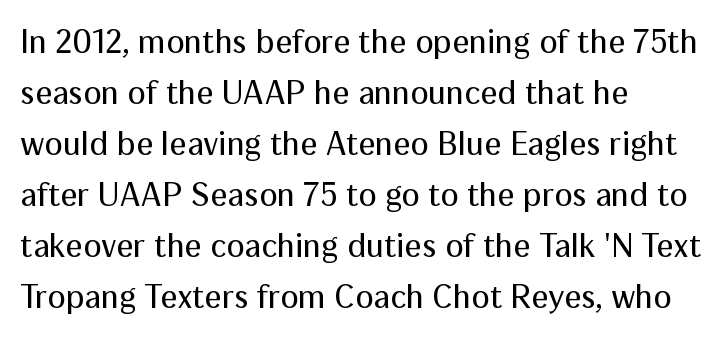
Summary of weight: not heavy and not bold. Serif or sans? Sans — the stroke terminals are bare. The specimen omits any rule beneath the text block's lines. Rendered with straight, roman letterforms. In terms of letterspacing, this is plain default setting.
